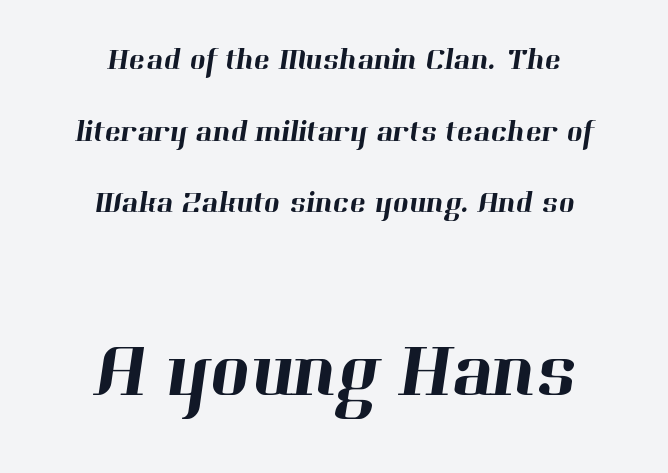
Q: Is the typeface a serif or a sans-serif typeface? A: Serif.
Q: Is the text underlined? A: No.
Q: How is the paragraph aligned? A: Centered.
Q: Is the spacing between letters normal or unusually wide? A: Normal.
Q: Is the spacing between lines tight, normal or loose? A: Loose.
Q: Which block of text is set in a larger size, the first (top) or the second (bottom)? A: The second (bottom) one.
Q: Width (condensed, normal, or wide)? A: Normal.
Q: Stroke contrast? A: High.
Q: x-height? A: Medium.
Q: Monospaced? A: No.
